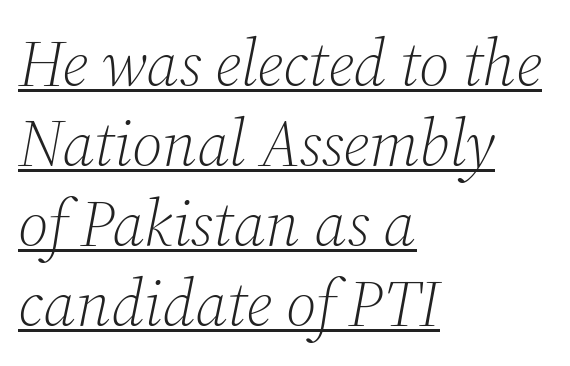
{"serif": "yes", "italic": "yes", "lean": "right", "slant_degrees": 12, "bold": "no", "weight": "light", "width": "normal", "stroke_contrast": "medium", "x_height": "medium", "monospaced": "no", "underline": "yes", "align": "left", "line_spacing_ratio": 1.23, "letter_spacing": "normal", "letter_spacing_em": 0.0, "glyph_px": 65}
